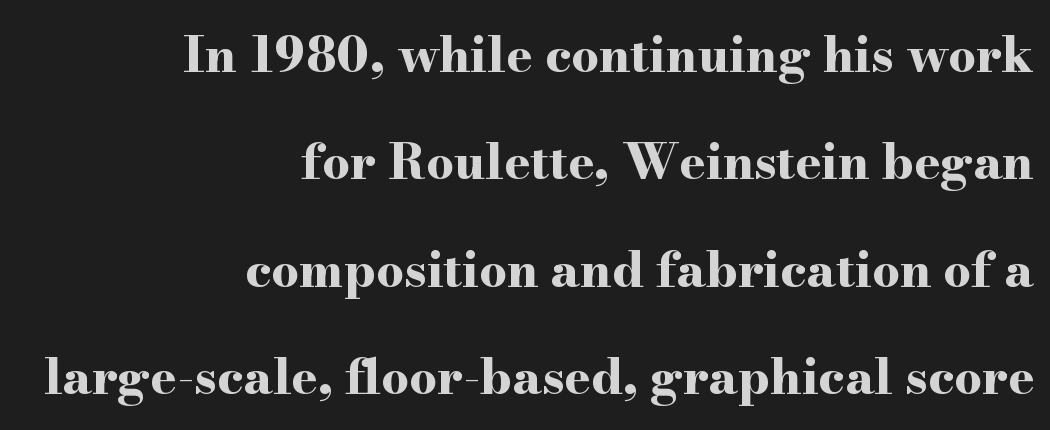
The image shows 49 px bold, wide serif type, upright; set right-aligned, loose line spacing (2.19x), normal letter spacing, not underlined; high stroke contrast and a small x-height.
